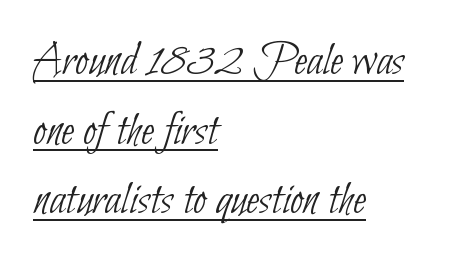
The image shows 48 px thin, condensed sans-serif type; set left-aligned, normal line spacing (1.45x), normal letter spacing, underlined; low stroke contrast and a small x-height.
